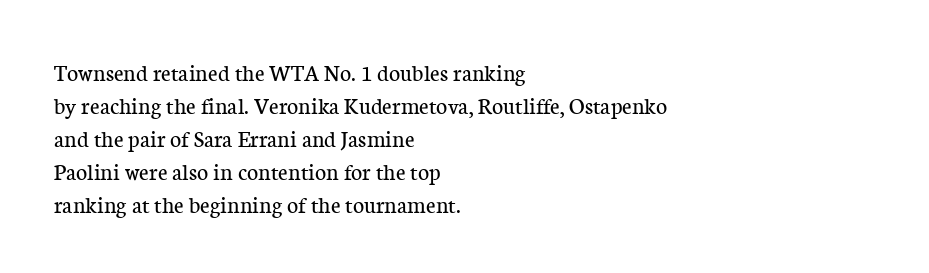
Q: Is the text bold? A: No.
Q: Is the text italic (slanted)? A: No, it is upright.
Q: Is the text underlined? A: No.
Q: How is the paragraph aligned? A: Left-aligned.
Q: Is the spacing between letters normal or unusually wide? A: Normal.
Q: Is the spacing between lines tight, normal or loose? A: Normal.
